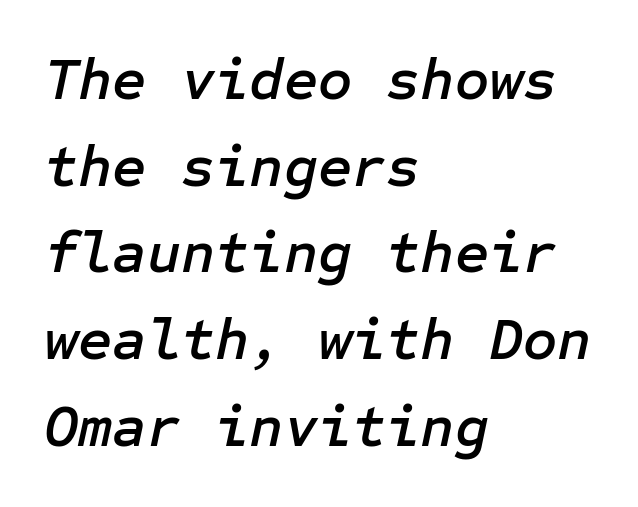
The image shows 59 px text type, italic (leaning right); set left-aligned, normal line spacing (1.47x), normal letter spacing, not underlined; low stroke contrast and a medium x-height.
